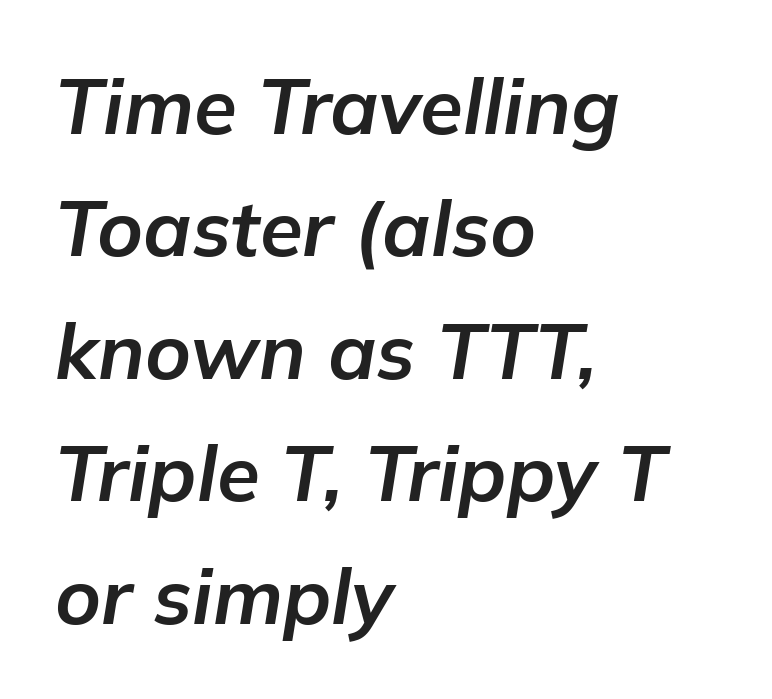
Q: Is the text bold? A: Yes.
Q: Is the text italic (slanted)? A: Yes, it leans right by about 9 degrees.
Q: Is the text underlined? A: No.
Q: How is the paragraph aligned? A: Left-aligned.
Q: Is the spacing between letters normal or unusually wide? A: Normal.
Q: Is the spacing between lines tight, normal or loose? A: Normal.
Q: Width (condensed, normal, or wide)? A: Normal.
Q: Stroke contrast? A: Low.
Q: x-height? A: Medium.
Q: Monospaced? A: No.
